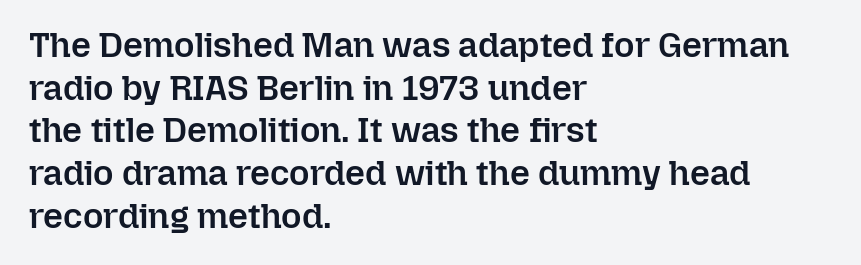
{"italic": "no", "bold": "semi", "weight": "semibold", "width": "normal", "stroke_contrast": "low", "x_height": "medium", "monospaced": "no", "underline": "no", "align": "left", "line_spacing_ratio": 1.22, "letter_spacing": "normal", "letter_spacing_em": 0.0, "glyph_px": 35}
